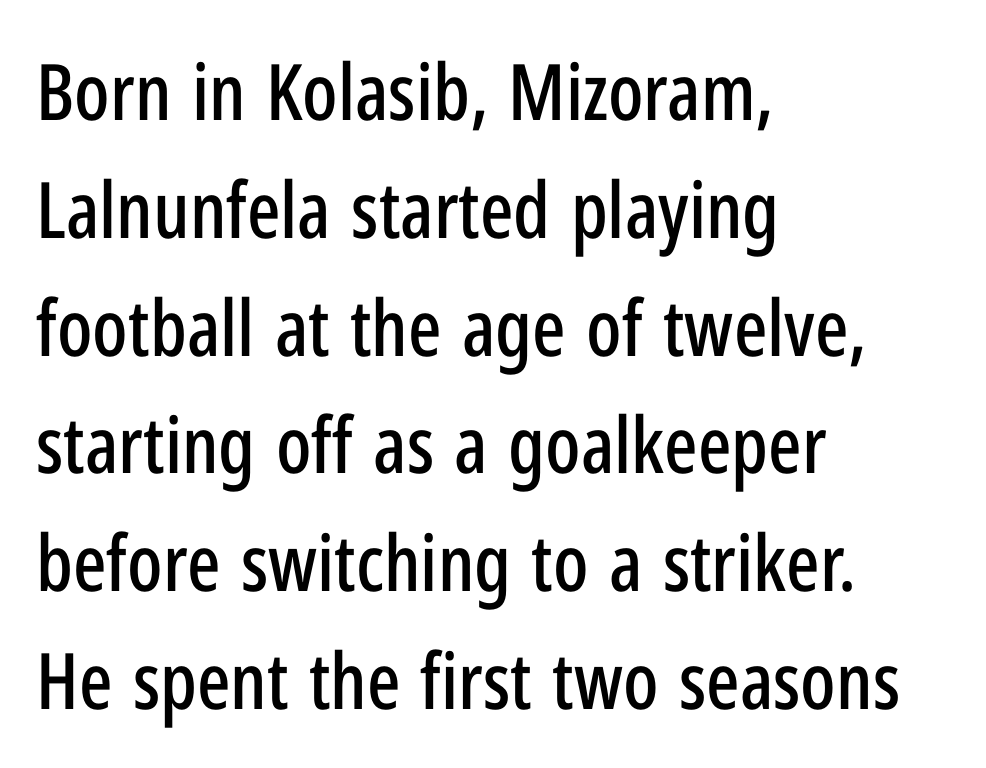
Q: Is the text italic (slanted)? A: No, it is upright.
Q: Is the typeface a serif or a sans-serif typeface? A: Sans-serif.
Q: Is the text underlined? A: No.
Q: How is the paragraph aligned? A: Left-aligned.
Q: Is the spacing between letters normal or unusually wide? A: Normal.
Q: Is the spacing between lines tight, normal or loose? A: Normal.
Q: Width (condensed, normal, or wide)? A: Condensed.
Q: Stroke contrast? A: Low.
Q: x-height? A: Medium.
Q: Monospaced? A: No.
